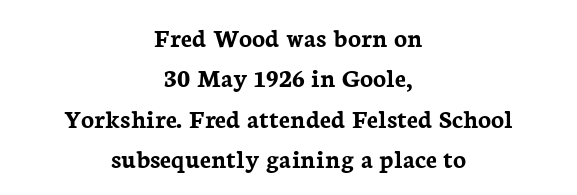
{"italic": "no", "bold": "yes", "underline": "no", "align": "center", "line_spacing": "normal", "line_spacing_ratio": 1.5, "letter_spacing": "normal", "letter_spacing_em": 0.0, "glyph_px": 27}
